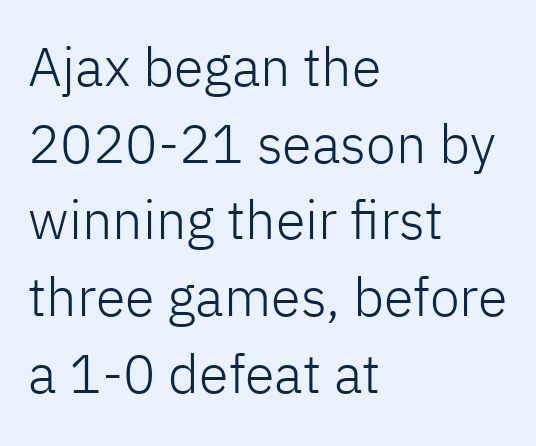
This sample keeps an unexceptional amount of space between lines. One-word summary of the alignment: left. Default kerning and tracking; the words read as compact shapes. Notice how the stems are strictly vertical — no italics here. Each letter's strokes conclude bluntly, with no projecting serifs.
